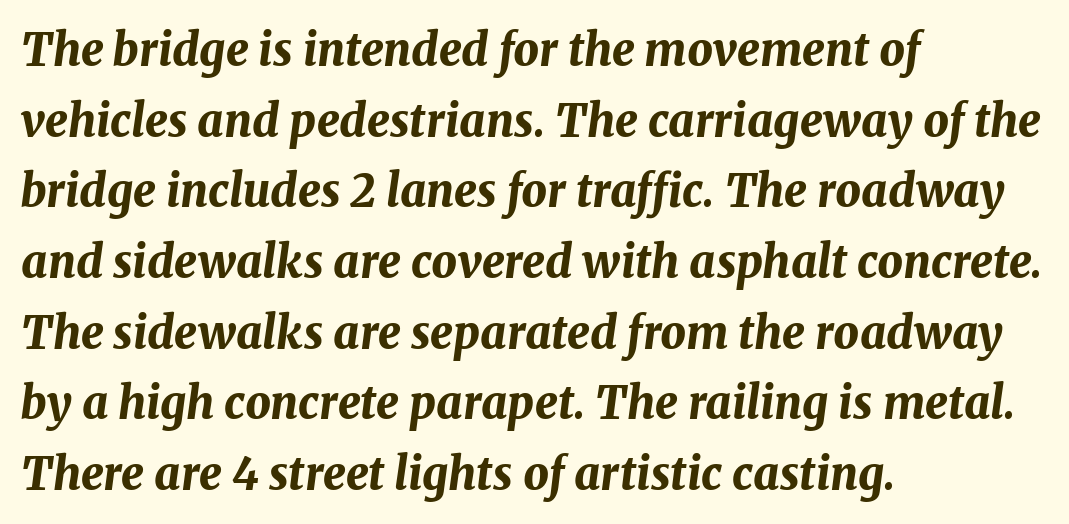
{"italic": "yes", "lean": "right", "slant_degrees": 8, "bold": "yes", "weight": "bold", "width": "normal", "stroke_contrast": "medium", "x_height": "medium", "monospaced": "no", "underline": "no", "align": "left", "line_spacing": "normal", "line_spacing_ratio": 1.57, "letter_spacing": "normal", "letter_spacing_em": 0.0, "glyph_px": 45}
